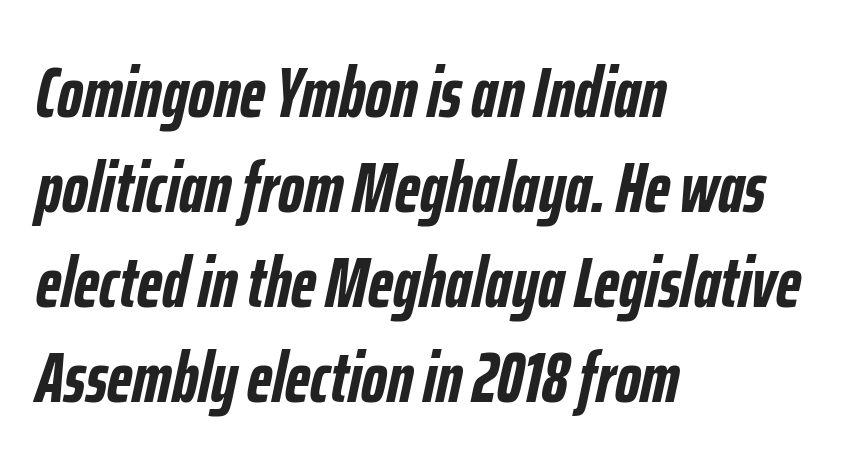
Visually the block forms a straight wall on the left and a jagged coastline on the right. Weight check: bold — yes, fully. It's the slanting kind of type. This sample uses plain, unmodified letter spacing. Decoration check: the copy has no underline. Think of a printed novel: that variable character pitch is what you see here.
